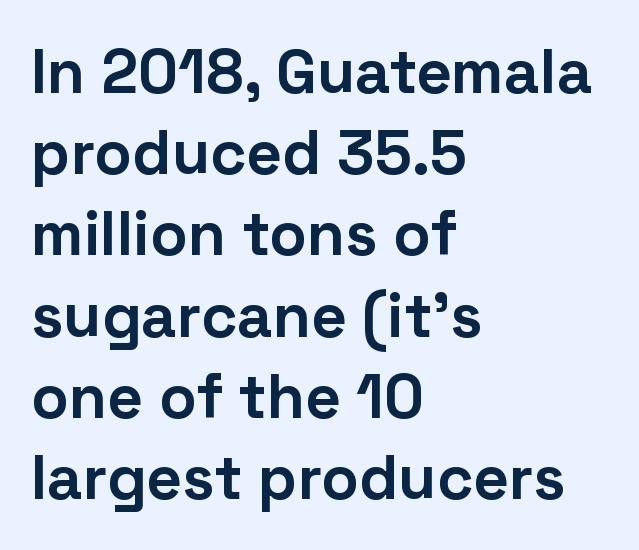
The image shows 62 px bold sans-serif type, upright; set left-aligned, normal line spacing (1.31x), normal letter spacing, not underlined; low stroke contrast and a medium x-height.
